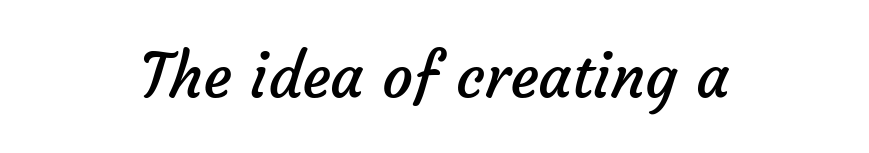
{"serif": "no", "bold": "no", "weight": "regular", "width": "normal", "stroke_contrast": "low", "x_height": "medium", "monospaced": "no", "underline": "no", "align": "center", "letter_spacing": "normal", "letter_spacing_em": 0.0, "glyph_px": 61}
